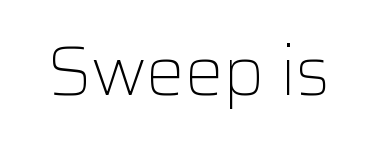
Q: Is the text bold? A: No.
Q: Is the text italic (slanted)? A: No, it is upright.
Q: Is the typeface a serif or a sans-serif typeface? A: Sans-serif.
Q: Is the text underlined? A: No.
Q: Is the spacing between letters normal or unusually wide? A: Normal.
Q: Width (condensed, normal, or wide)? A: Normal.
Q: Stroke contrast? A: Low.
Q: x-height? A: Medium.
Q: Monospaced? A: No.
